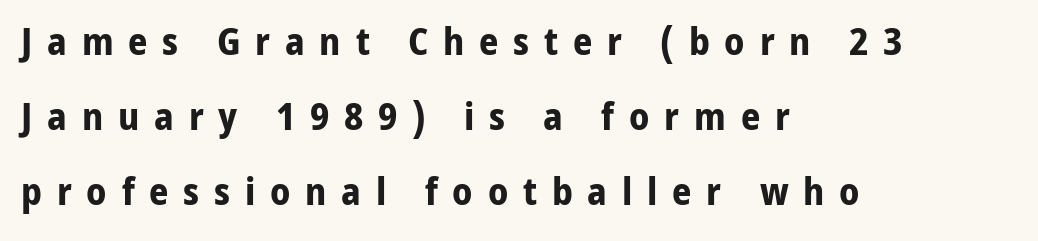
{"serif": "no", "italic": "no", "bold": "yes", "weight": "bold", "width": "normal", "stroke_contrast": "low", "x_height": "medium", "monospaced": "no", "underline": "no", "align": "left", "line_spacing": "loose", "line_spacing_ratio": 1.97, "letter_spacing": "wide", "letter_spacing_em": 0.39, "glyph_px": 38}
